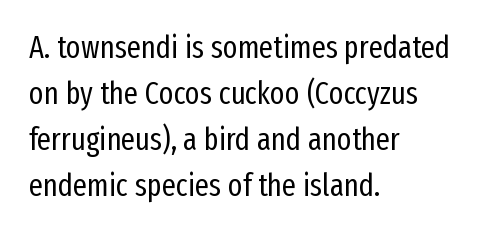
Q: Is the text bold? A: No.
Q: Is the text italic (slanted)? A: No, it is upright.
Q: Is the typeface a serif or a sans-serif typeface? A: Sans-serif.
Q: Is the text underlined? A: No.
Q: How is the paragraph aligned? A: Left-aligned.
Q: Is the spacing between letters normal or unusually wide? A: Normal.
Q: Is the spacing between lines tight, normal or loose? A: Normal.
Q: Width (condensed, normal, or wide)? A: Condensed.
Q: Stroke contrast? A: Low.
Q: x-height? A: Medium.
Q: Monospaced? A: No.
